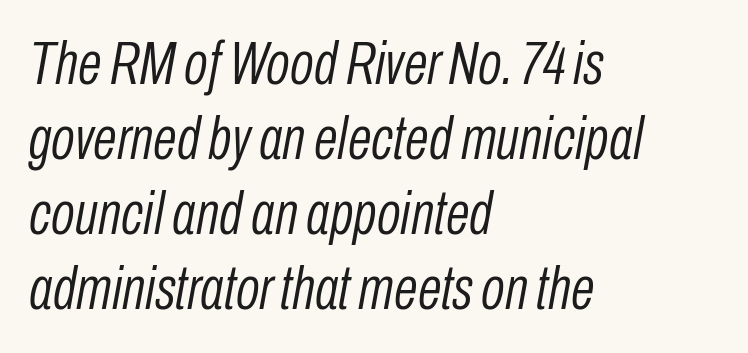
Q: Is the text bold? A: No.
Q: Is the text italic (slanted)? A: Yes, it leans right by about 10 degrees.
Q: Is the text underlined? A: No.
Q: How is the paragraph aligned? A: Left-aligned.
Q: Is the spacing between letters normal or unusually wide? A: Normal.
Q: Width (condensed, normal, or wide)? A: Condensed.
Q: Stroke contrast? A: Low.
Q: x-height? A: Medium.
Q: Monospaced? A: No.
